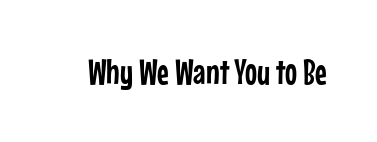
Q: Is the text italic (slanted)? A: No, it is upright.
Q: Is the typeface a serif or a sans-serif typeface? A: Sans-serif.
Q: Is the text underlined? A: No.
Q: Is the spacing between letters normal or unusually wide? A: Normal.
Q: Width (condensed, normal, or wide)? A: Condensed.
Q: Stroke contrast? A: Low.
Q: x-height? A: Medium.
Q: Monospaced? A: No.
